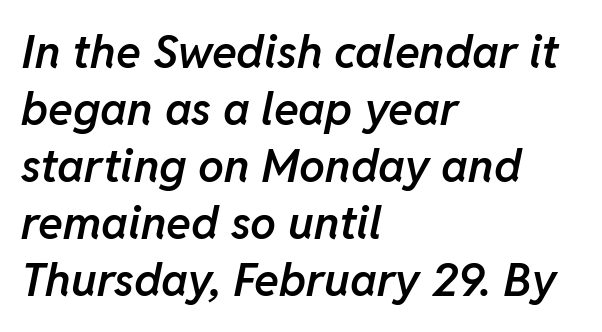
{"italic": "yes", "lean": "right", "slant_degrees": 11, "bold": "semi", "weight": "semibold", "width": "normal", "stroke_contrast": "low", "x_height": "medium", "monospaced": "no", "underline": "no", "align": "left", "line_spacing_ratio": 1.24, "letter_spacing": "normal", "letter_spacing_em": 0.0, "glyph_px": 46}
